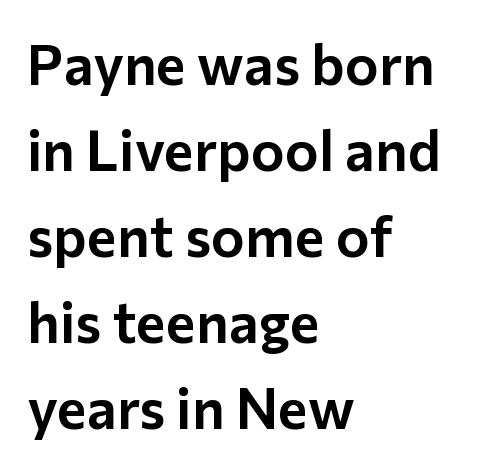
{"serif": "no", "italic": "no", "width": "normal", "stroke_contrast": "low", "x_height": "medium", "monospaced": "no", "underline": "no", "align": "left", "line_spacing": "normal", "line_spacing_ratio": 1.51, "letter_spacing": "normal", "letter_spacing_em": 0.0, "glyph_px": 57}
